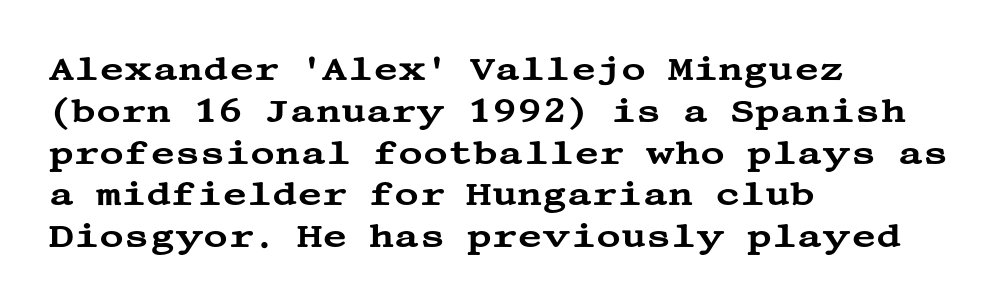
Q: Is the text italic (slanted)? A: No, it is upright.
Q: Is the typeface a serif or a sans-serif typeface? A: Serif.
Q: Is the text underlined? A: No.
Q: How is the paragraph aligned? A: Left-aligned.
Q: Is the spacing between letters normal or unusually wide? A: Normal.
Q: Width (condensed, normal, or wide)? A: Wide.
Q: Stroke contrast? A: Medium.
Q: x-height? A: Large.
